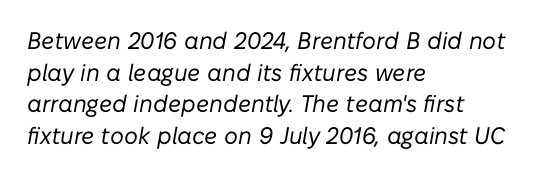
{"italic": "yes", "lean": "right", "slant_degrees": 10, "bold": "no", "underline": "no", "align": "left", "line_spacing": "normal", "line_spacing_ratio": 1.32, "letter_spacing": "normal", "letter_spacing_em": 0.0, "glyph_px": 24}
